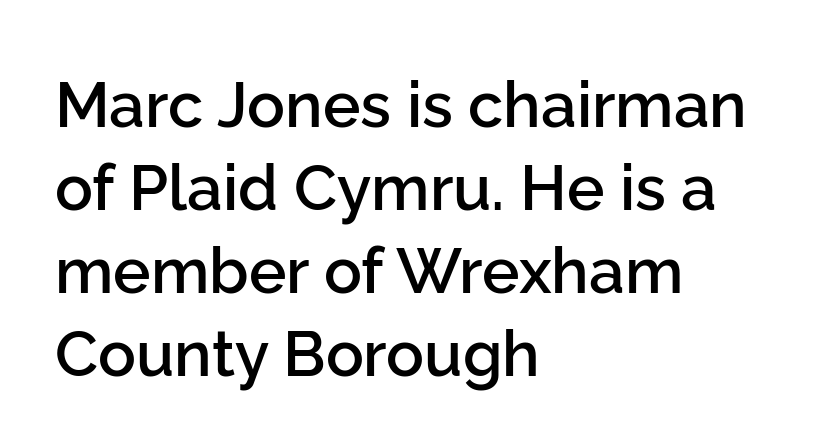
The image shows 63 px semibold sans-serif type, upright; set left-aligned, normal line spacing (1.32x), normal letter spacing, not underlined; low stroke contrast and a medium x-height.
